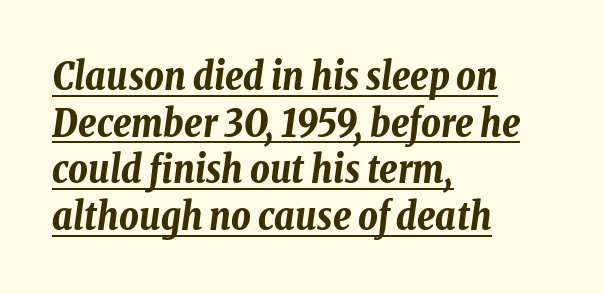
{"italic": "yes", "lean": "right", "slant_degrees": 8, "bold": "yes", "weight": "bold", "width": "condensed", "stroke_contrast": "low", "x_height": "medium", "monospaced": "no", "underline": "yes", "align": "left", "line_spacing_ratio": 1.23, "letter_spacing": "normal", "letter_spacing_em": 0.0, "glyph_px": 38}
